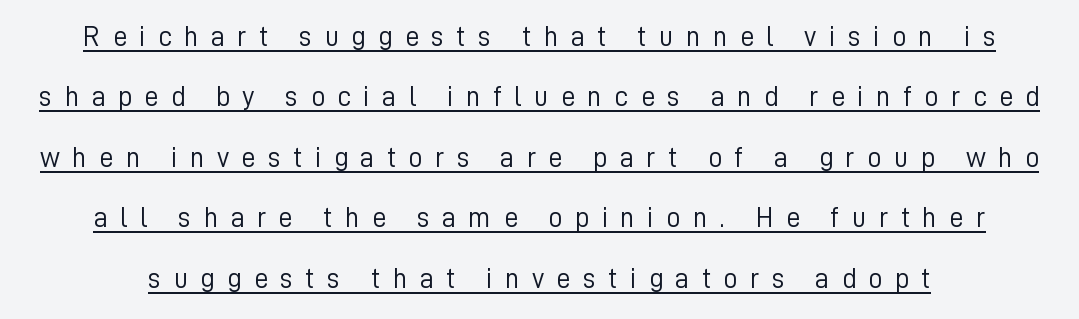
Q: Is the text bold? A: No.
Q: Is the text italic (slanted)? A: No, it is upright.
Q: Is the typeface a serif or a sans-serif typeface? A: Sans-serif.
Q: Is the text underlined? A: Yes.
Q: Is the spacing between letters normal or unusually wide? A: Unusually wide.
Q: Is the spacing between lines tight, normal or loose? A: Loose.
Q: Width (condensed, normal, or wide)? A: Normal.
Q: Stroke contrast? A: Low.
Q: x-height? A: Medium.
Q: Monospaced? A: No.
